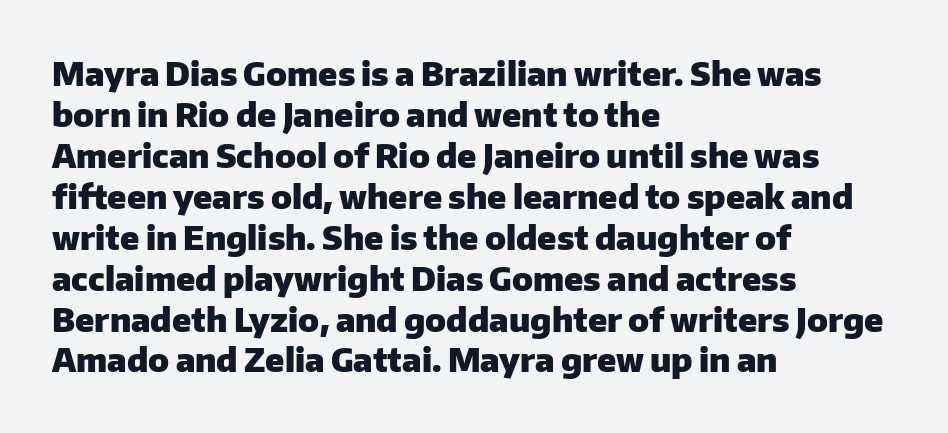
{"serif": "no", "italic": "no", "bold": "yes", "weight": "heavy", "width": "normal", "stroke_contrast": "low", "x_height": "medium", "monospaced": "no", "underline": "no", "align": "left", "line_spacing_ratio": 1.24, "letter_spacing": "normal", "letter_spacing_em": 0.0, "glyph_px": 33}
